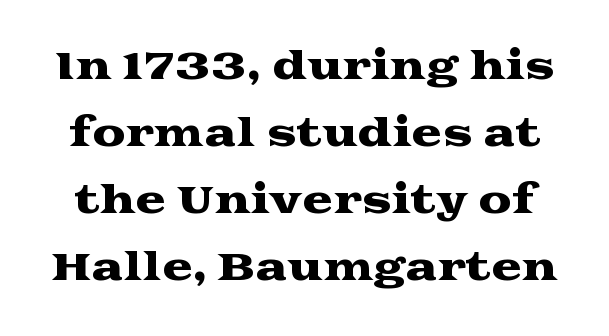
{"serif": "yes", "italic": "no", "width": "wide", "stroke_contrast": "medium", "x_height": "medium", "monospaced": "no", "underline": "no", "line_spacing_ratio": 1.81, "letter_spacing": "normal", "letter_spacing_em": 0.0, "glyph_px": 37}
